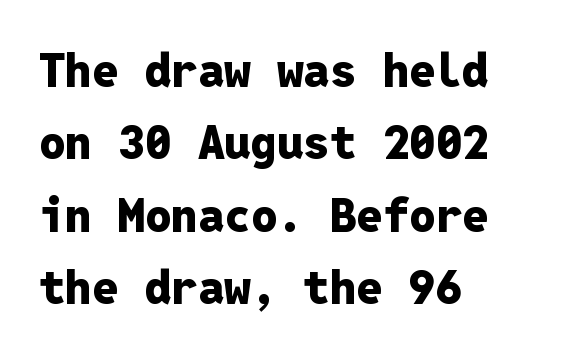
Q: Is the text bold? A: Yes.
Q: Is the text italic (slanted)? A: No, it is upright.
Q: Is the typeface a serif or a sans-serif typeface? A: Sans-serif.
Q: Is the text underlined? A: No.
Q: How is the paragraph aligned? A: Left-aligned.
Q: Is the spacing between letters normal or unusually wide? A: Normal.
Q: Is the spacing between lines tight, normal or loose? A: Normal.
Q: Width (condensed, normal, or wide)? A: Normal.
Q: Stroke contrast? A: Low.
Q: x-height? A: Medium.
Q: Monospaced? A: Yes.
